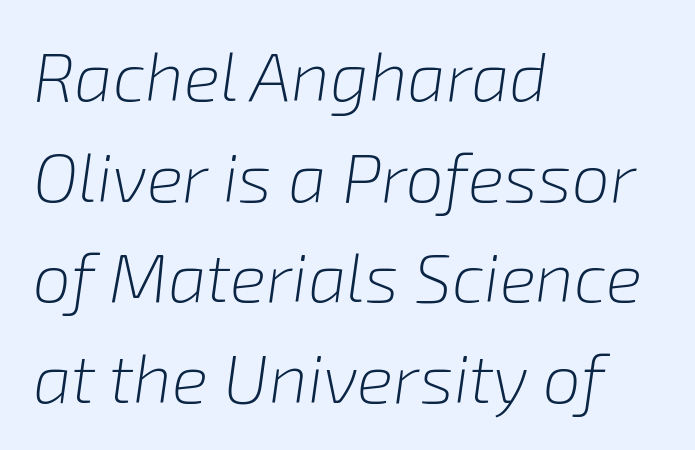
{"italic": "yes", "lean": "right", "slant_degrees": 8, "bold": "no", "weight": "light", "width": "normal", "stroke_contrast": "low", "x_height": "medium", "monospaced": "no", "underline": "no", "align": "left", "line_spacing": "normal", "line_spacing_ratio": 1.48, "letter_spacing": "normal", "letter_spacing_em": 0.0, "glyph_px": 68}
